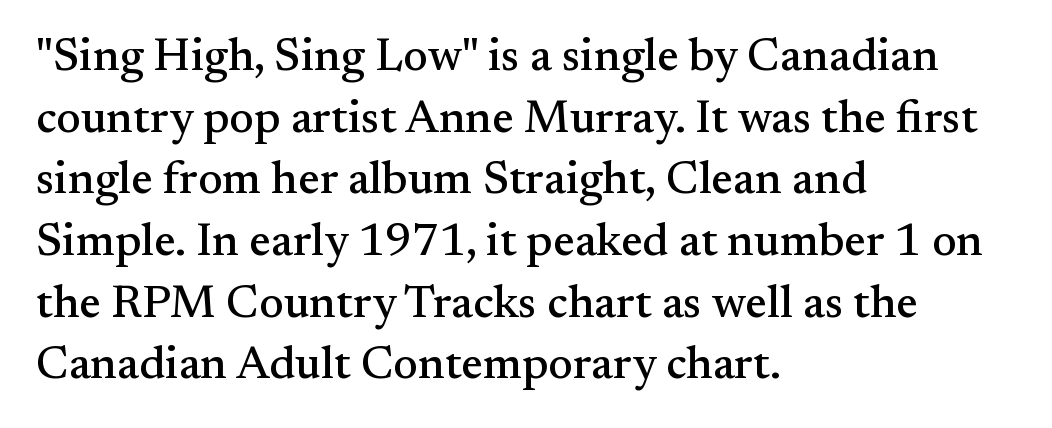
{"serif": "yes", "italic": "no", "width": "normal", "stroke_contrast": "medium", "x_height": "small", "monospaced": "no", "underline": "no", "align": "left", "line_spacing": "normal", "line_spacing_ratio": 1.34, "letter_spacing": "normal", "letter_spacing_em": 0.0, "glyph_px": 46}
